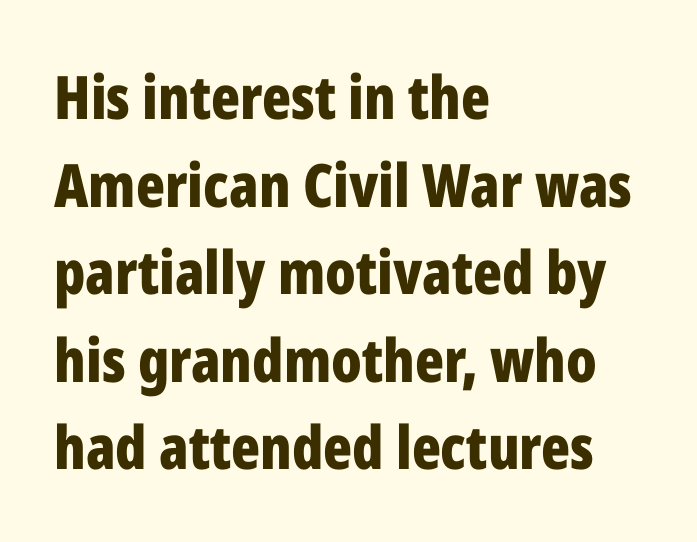
The type is set solid horizontally, with unmodified tracking. The specimen reads as upright at a glance. Note the varied advance widths — an 'i' is clearly narrower than an 'm'. The characters look thick and weighty, a clear bold.
